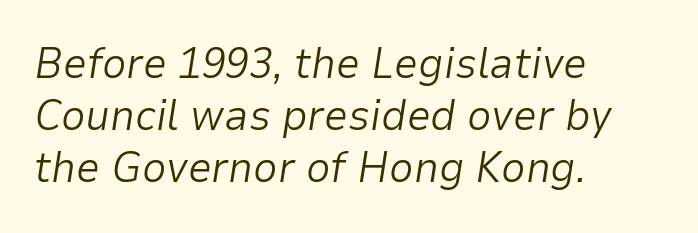
The image shows 43 px light type, italic (leaning right); set left-aligned, line spacing 1.21x, normal letter spacing, not underlined; low stroke contrast and a medium x-height.
